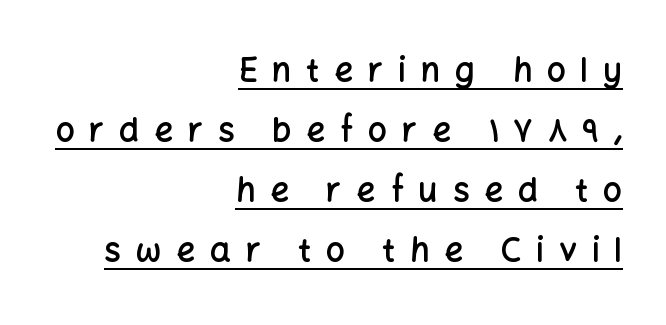
{"serif": "no", "italic": "no", "bold": "semi", "weight": "semibold", "width": "normal", "stroke_contrast": "low", "x_height": "medium", "monospaced": "no", "underline": "yes", "align": "right", "line_spacing_ratio": 1.82, "letter_spacing": "wide", "letter_spacing_em": 0.45, "glyph_px": 33}
